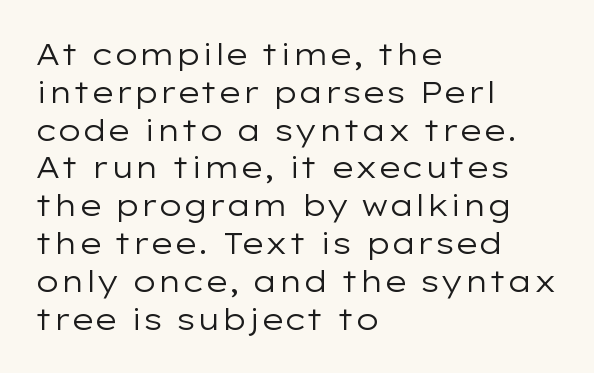
{"serif": "no", "italic": "no", "bold": "no", "weight": "regular", "width": "wide", "stroke_contrast": "low", "x_height": "medium", "monospaced": "no", "underline": "no", "align": "left", "line_spacing": "normal", "line_spacing_ratio": 1.26, "letter_spacing": "normal", "letter_spacing_em": 0.0, "glyph_px": 30}
